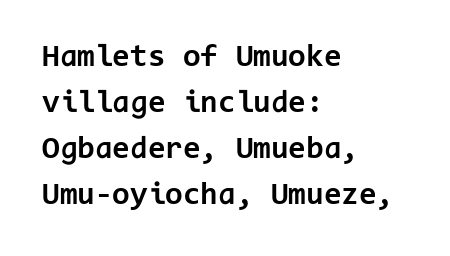
{"serif": "no", "italic": "no", "bold": "yes", "weight": "bold", "width": "normal", "stroke_contrast": "low", "x_height": "medium", "monospaced": "yes", "underline": "no", "align": "left", "line_spacing": "normal", "line_spacing_ratio": 1.44, "letter_spacing": "normal", "letter_spacing_em": 0.0, "glyph_px": 32}
